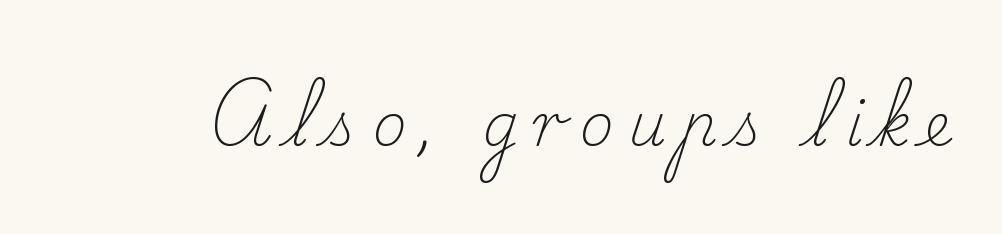
{"serif": "yes", "bold": "no", "weight": "light", "width": "normal", "stroke_contrast": "low", "x_height": "small", "monospaced": "no", "underline": "no", "letter_spacing": "wide", "letter_spacing_em": 0.23, "glyph_px": 59}
